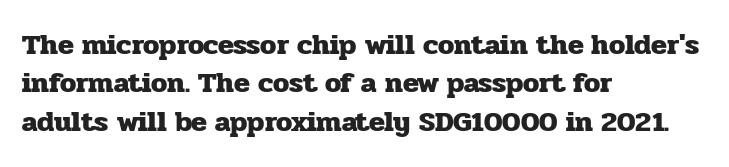
Q: Is the text bold? A: Yes.
Q: Is the text italic (slanted)? A: No, it is upright.
Q: Is the typeface a serif or a sans-serif typeface? A: Serif.
Q: Is the text underlined? A: No.
Q: How is the paragraph aligned? A: Left-aligned.
Q: Is the spacing between letters normal or unusually wide? A: Normal.
Q: Is the spacing between lines tight, normal or loose? A: Normal.
Q: Width (condensed, normal, or wide)? A: Normal.
Q: Stroke contrast? A: Low.
Q: x-height? A: Medium.
Q: Monospaced? A: No.
